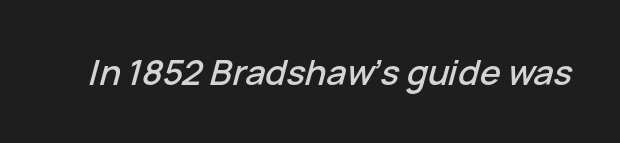
The image shows 35 px text type, italic (leaning right); set normal letter spacing, not underlined; low stroke contrast and a medium x-height.
